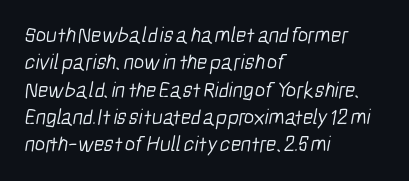
{"bold": "no", "underline": "no", "align": "left", "line_spacing_ratio": 1.24, "letter_spacing": "normal", "letter_spacing_em": 0.0, "glyph_px": 22}
